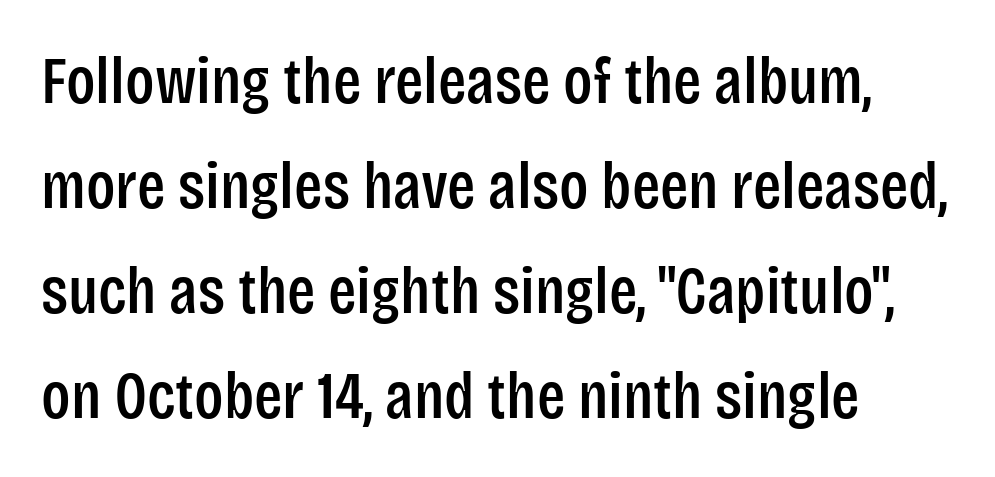
Q: Is the text italic (slanted)? A: No, it is upright.
Q: Is the typeface a serif or a sans-serif typeface? A: Sans-serif.
Q: Is the text underlined? A: No.
Q: How is the paragraph aligned? A: Left-aligned.
Q: Is the spacing between letters normal or unusually wide? A: Normal.
Q: Is the spacing between lines tight, normal or loose? A: Normal.
Q: Width (condensed, normal, or wide)? A: Condensed.
Q: Stroke contrast? A: Low.
Q: x-height? A: Large.
Q: Monospaced? A: No.
